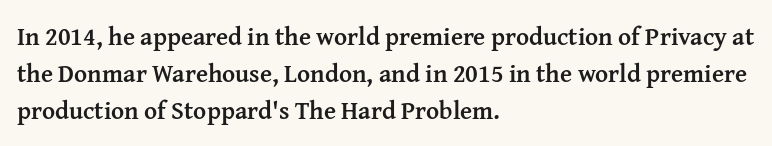
Q: Is the text bold? A: Yes.
Q: Is the text italic (slanted)? A: No, it is upright.
Q: Is the text underlined? A: No.
Q: How is the paragraph aligned? A: Left-aligned.
Q: Is the spacing between letters normal or unusually wide? A: Normal.
Q: Is the spacing between lines tight, normal or loose? A: Normal.
